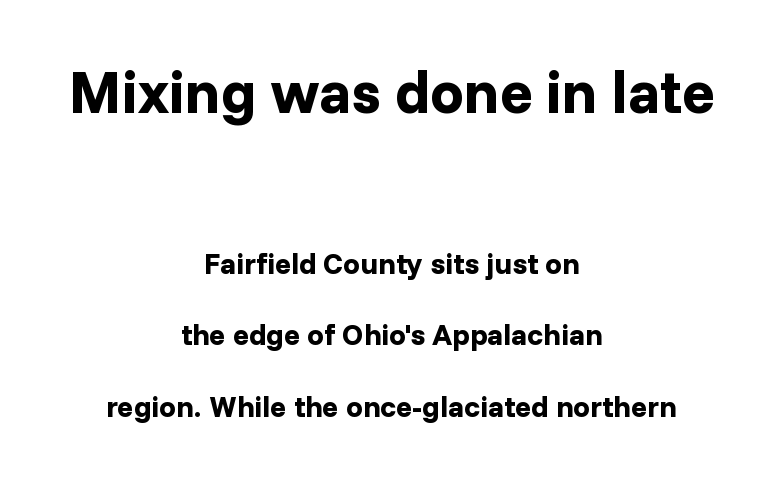
In terms of weight, the rendering is a true, heavy bold. One-word summary of the alignment: center. Look at the tracking — it's just the regular setting, nothing added. Just letters on the line, the space beneath them empty. This sample uses a sans-serif face.
